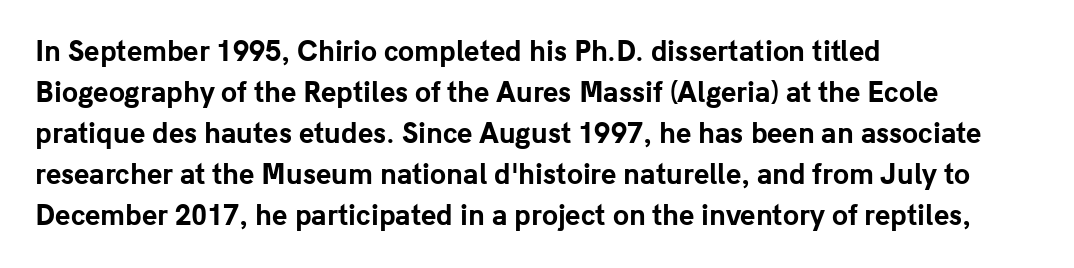
Standard letterfit; no display-style spreading of the glyphs. Compared with typical paragraphs, the rows here are spaced about the same. A bare baseline throughout the passage. Every stem runs plumb, perpendicular to the baseline. The typesetter chose a ragged-right arrangement here. The font is running at its bold setting.
